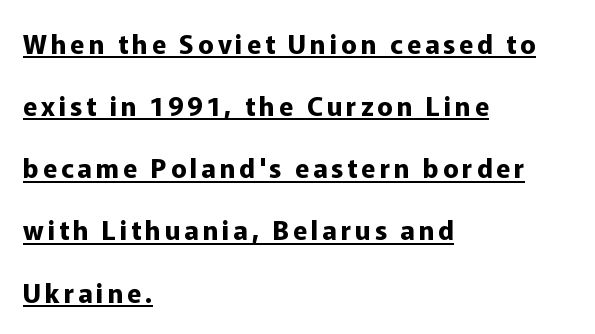
The image shows 26 px bold type, upright; set left-aligned, loose line spacing (2.39x), underlined.
